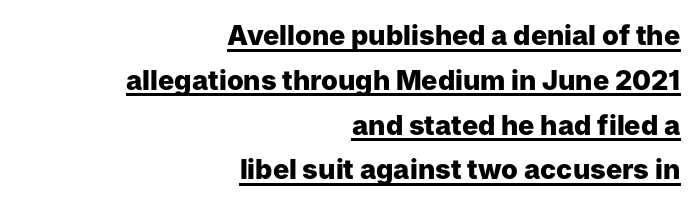
Underlining? Definitely there. Compared with an ordinary text face, these strokes are far heavier — a full bold. Do the letters lean? They stand straight. Does the copy run flush right? Yes — the right margin is perfectly even. There is no visible air inserted between adjacent glyphs.
